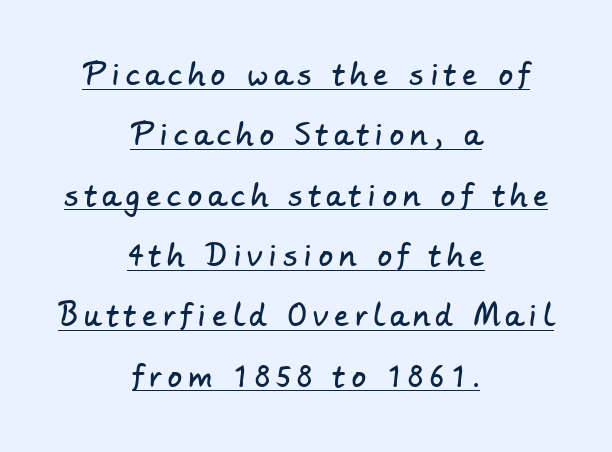
Q: Is the typeface a serif or a sans-serif typeface? A: Sans-serif.
Q: Is the text underlined? A: Yes.
Q: How is the paragraph aligned? A: Centered.
Q: Is the spacing between letters normal or unusually wide? A: Unusually wide.
Q: Is the spacing between lines tight, normal or loose? A: Loose.
Q: Width (condensed, normal, or wide)? A: Normal.
Q: Stroke contrast? A: Low.
Q: x-height? A: Small.
Q: Monospaced? A: No.
